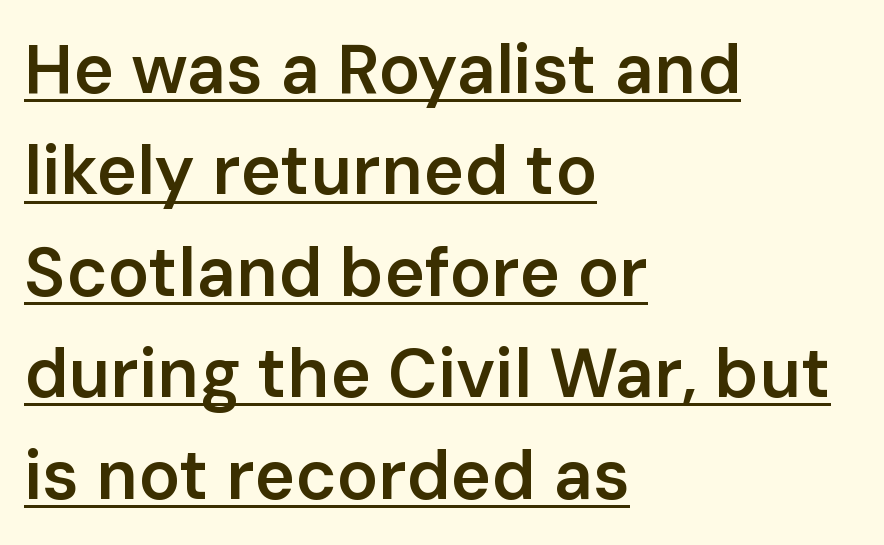
{"serif": "no", "italic": "no", "bold": "semi", "weight": "semibold", "width": "normal", "stroke_contrast": "low", "x_height": "medium", "monospaced": "no", "underline": "yes", "align": "left", "line_spacing": "normal", "line_spacing_ratio": 1.47, "letter_spacing": "normal", "letter_spacing_em": 0.0, "glyph_px": 69}
